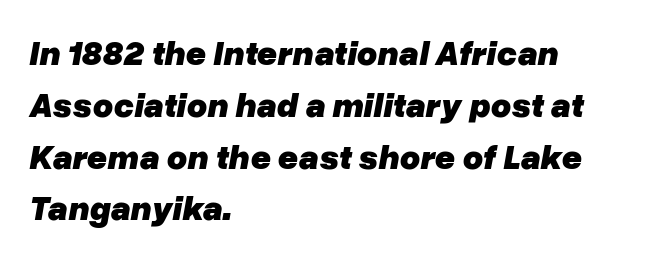
The image shows 35 px heavy type, italic (leaning right); set left-aligned, normal line spacing (1.48x), normal letter spacing, not underlined; low stroke contrast and a medium x-height.
